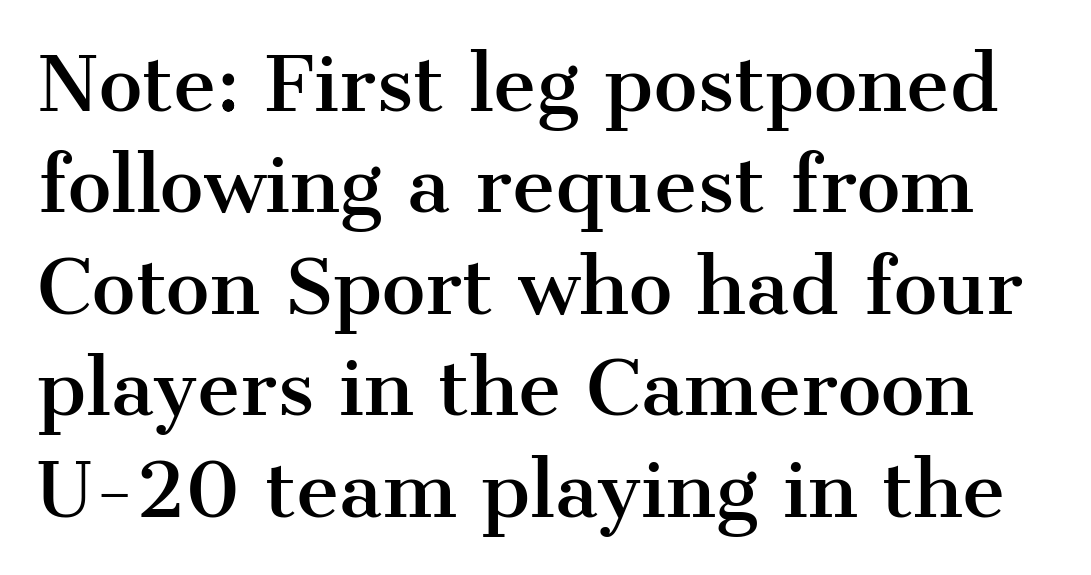
{"serif": "yes", "italic": "no", "width": "normal", "stroke_contrast": "medium", "x_height": "medium", "monospaced": "no", "underline": "no", "line_spacing": "normal", "line_spacing_ratio": 1.37, "letter_spacing": "normal", "letter_spacing_em": 0.0, "glyph_px": 74}
